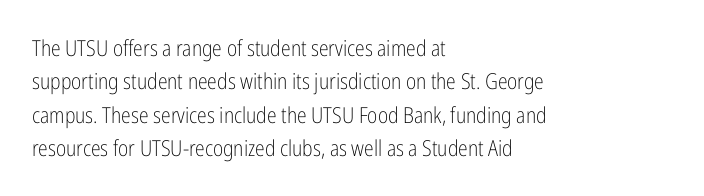
Summary of vertical rhythm: regular, with standard interline spacing. No extra ink here — the face is not bold. Quick note: not italic, upright. Horizontal alignment here is leftward, the default for most running prose.
